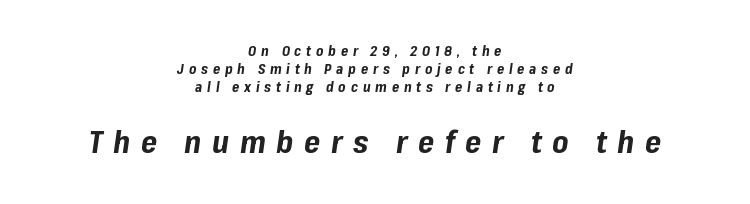
{"italic": "yes", "lean": "right", "slant_degrees": 8, "bold": "yes", "weight": "bold", "width": "normal", "stroke_contrast": "low", "x_height": "medium", "monospaced": "no", "underline": "no", "align": "center", "line_spacing": "normal", "line_spacing_ratio": 1.27, "letter_spacing": "wide", "letter_spacing_em": 0.34, "larger_block": "second", "size_ratio": 2.21, "glyph_px": 31}
